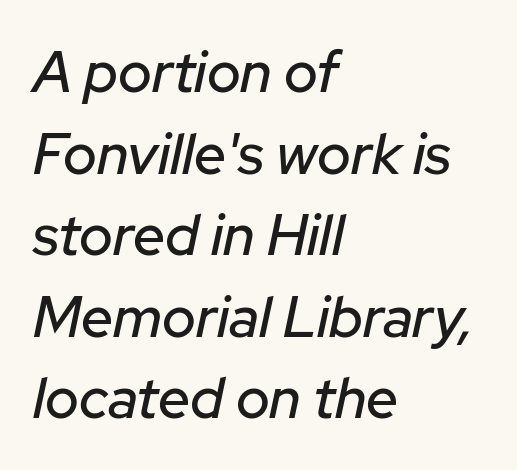
Q: Is the text italic (slanted)? A: Yes, it leans right by about 12 degrees.
Q: Is the text underlined? A: No.
Q: How is the paragraph aligned? A: Left-aligned.
Q: Is the spacing between letters normal or unusually wide? A: Normal.
Q: Is the spacing between lines tight, normal or loose? A: Normal.
Q: Width (condensed, normal, or wide)? A: Normal.
Q: Stroke contrast? A: Low.
Q: x-height? A: Medium.
Q: Monospaced? A: No.
